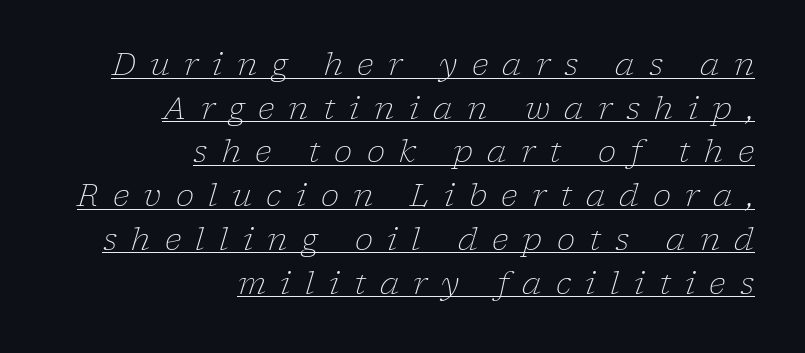
Caption: face not bold, strokes unweighted. Honestly, the row spacing looks completely unremarkable. The sample's only ornament is a line tracing under the words. Little horizontal feet cap the strokes, marking this as serif type. The glyphs look as if they've been sheared to an angle. Glyph-to-glyph distance is far greater than everyday printed text.
